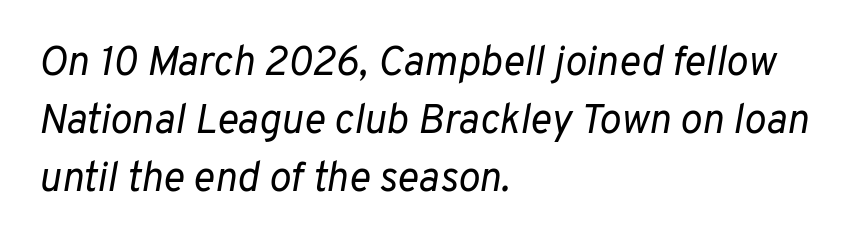
Looks like regular typesetting: each glyph gets only the width it needs. Short and long lines alike share a common starting point at left. Would a proofreader flag this as italicized? Yes. The weight tops out at a normal text grade. Is there much room between lines? A standard amount, neither cramped nor airy.
